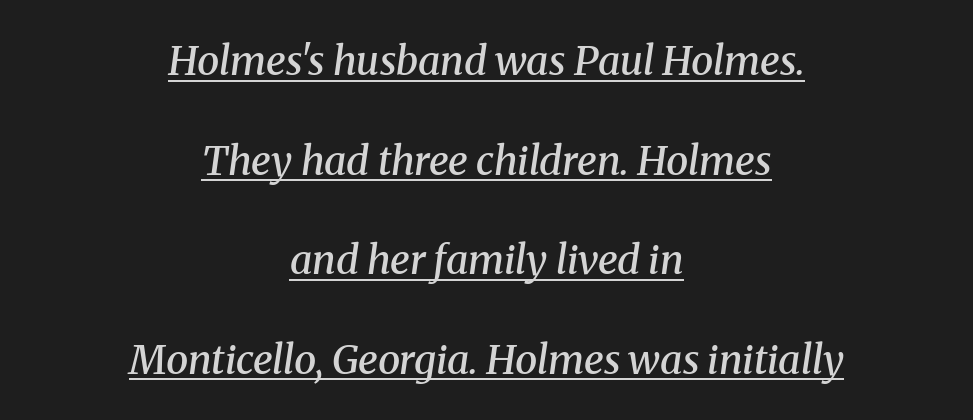
The image shows 40 px semibold serif type, italic (leaning right); set centered, loose line spacing (2.49x), normal letter spacing, underlined; medium stroke contrast and a medium x-height.
